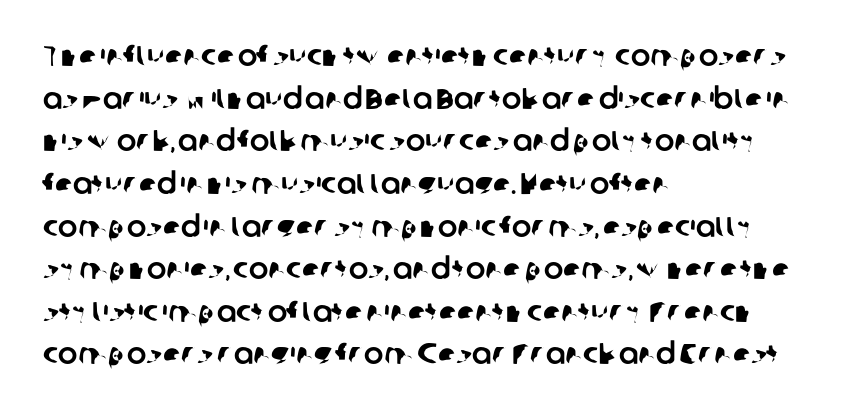
Q: Is the typeface a serif or a sans-serif typeface? A: Sans-serif.
Q: Is the text underlined? A: No.
Q: How is the paragraph aligned? A: Left-aligned.
Q: Is the spacing between letters normal or unusually wide? A: Normal.
Q: Is the spacing between lines tight, normal or loose? A: Normal.
Q: Width (condensed, normal, or wide)? A: Normal.
Q: Stroke contrast? A: Low.
Q: x-height? A: Medium.
Q: Monospaced? A: No.
